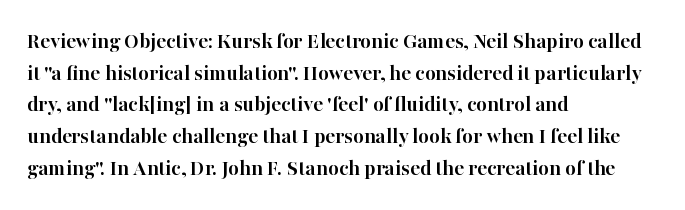
The lines are quadded left. Regular leading. Nothing unusual about the tracking: characters are spaced as the font intends. The font is running at its bold setting. Tall strokes in this sample are plumb rather than angled.
